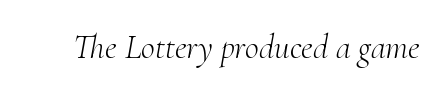
{"serif": "yes", "italic": "yes", "lean": "right", "slant_degrees": 10, "bold": "no", "weight": "light", "width": "normal", "stroke_contrast": "medium", "x_height": "small", "monospaced": "no", "underline": "no", "letter_spacing": "normal", "letter_spacing_em": 0.0, "glyph_px": 34}
